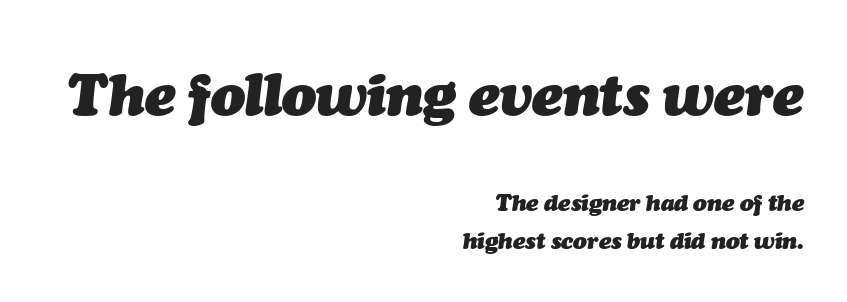
Think of a printed novel: that variable character pitch is what you see here. Two sizes are in play, and the larger belongs to the first block. The specimen reads as italic at a glance. How would I describe the line gaps? Plain and ordinary. Heft: maximum for text — a bold.
